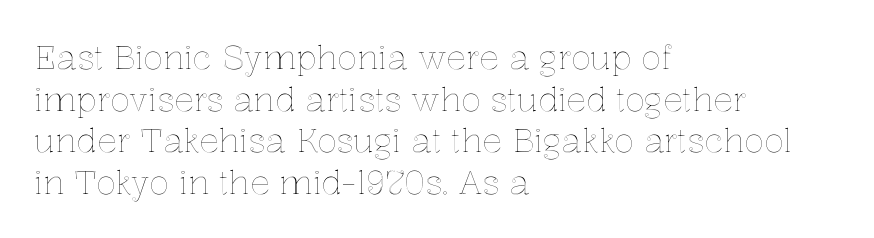
{"italic": "no", "width": "normal", "x_height": "medium", "monospaced": "no", "underline": "no", "align": "left", "line_spacing": "normal", "line_spacing_ratio": 1.26, "letter_spacing": "normal", "letter_spacing_em": 0.0, "glyph_px": 33}
